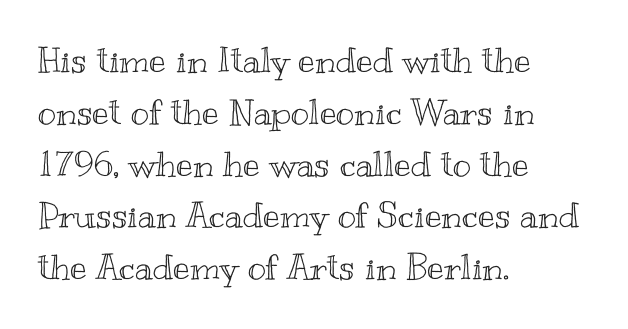
{"italic": "no", "width": "wide", "x_height": "small", "monospaced": "no", "underline": "no", "align": "left", "line_spacing": "normal", "line_spacing_ratio": 1.48, "letter_spacing": "normal", "letter_spacing_em": 0.0, "glyph_px": 35}
